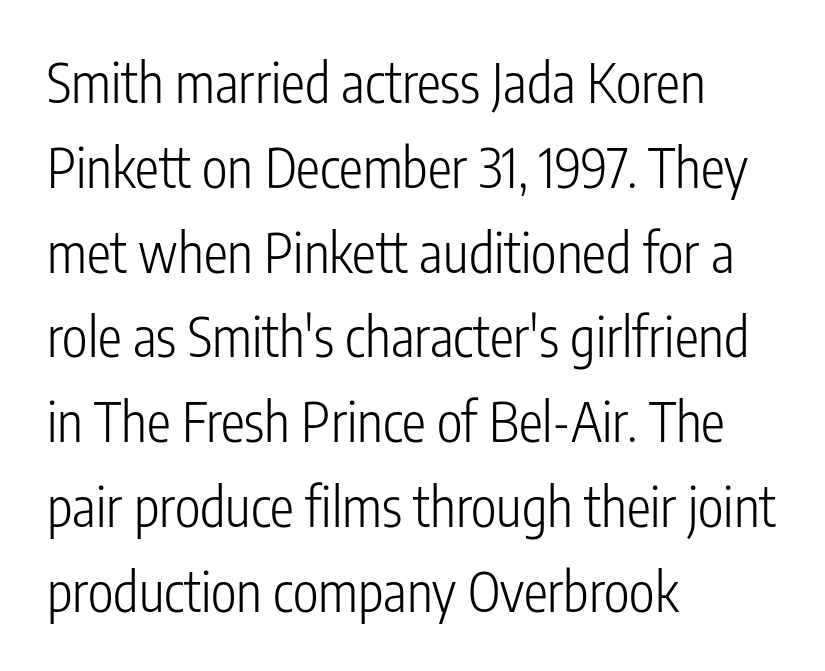
Posture: vertical. One glance says typical: line gaps are just what's usual. Line starts are locked; line ends wander. The passage shown is typeset with a sans-serif family. The face used here is proportionally spaced, like ordinary book or web type.
